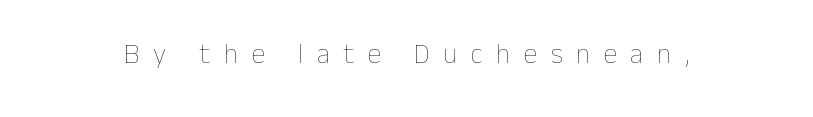
Q: Is the text bold? A: No.
Q: Is the text italic (slanted)? A: No, it is upright.
Q: Is the text underlined? A: No.
Q: Is the spacing between letters normal or unusually wide? A: Unusually wide.
Q: Width (condensed, normal, or wide)? A: Normal.
Q: Stroke contrast? A: Low.
Q: x-height? A: Medium.
Q: Monospaced? A: No.
